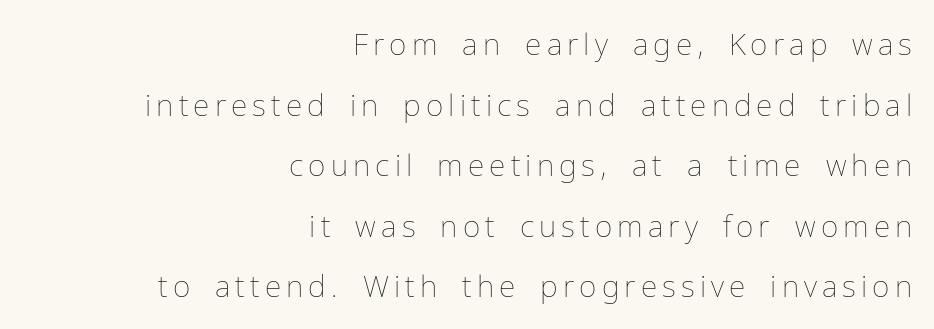
Successive baselines arrive slowly, with a big drop between each. A typesetter would call this proportional, since set widths differ per character. The zone under the glyphs is completely vacant. Stroke mass is kept to a normal reading level or below.
